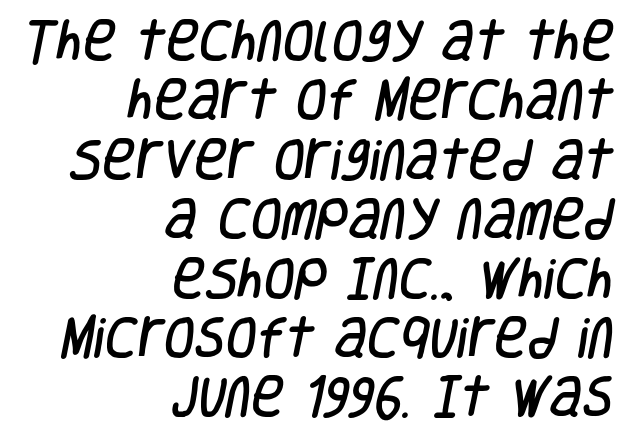
The space beneath each line is pristine and unruled. Spacing between characters is what you'd get straight out of the box. The vertical gap from one line to the next is medium. The passage is arranged like a letterhead date or caption credit — flush right. You could not count columns in this text — the font is proportionally spaced. A typesetter would label this face a sans.
